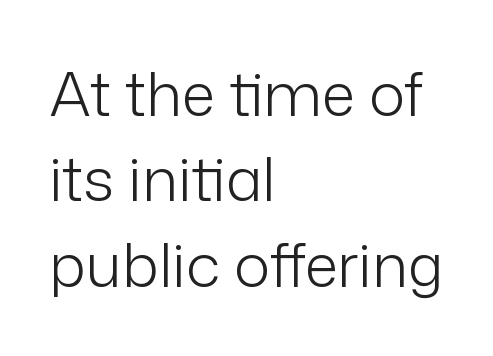
Interline gaps are of average width in this sample. Stroke thickness stays within the range of a standard reading face or lighter. The zone under the glyphs is completely vacant. You could not count columns in this text — the font is proportionally spaced.
